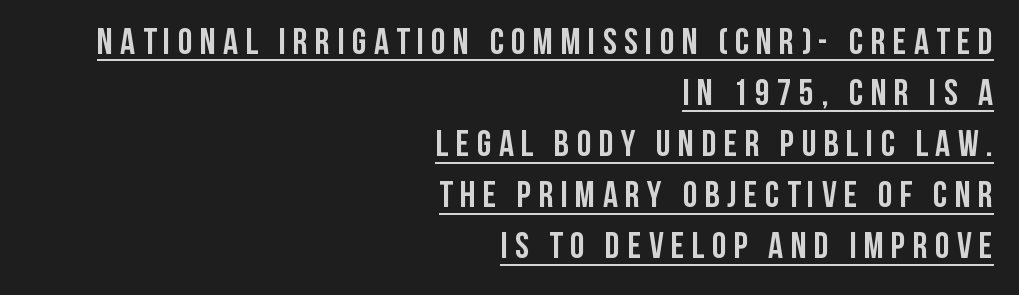
Q: Is the text bold? A: Yes.
Q: Is the text italic (slanted)? A: No, it is upright.
Q: Is the typeface a serif or a sans-serif typeface? A: Sans-serif.
Q: Is the text underlined? A: Yes.
Q: How is the paragraph aligned? A: Right-aligned.
Q: Is the spacing between letters normal or unusually wide? A: Unusually wide.
Q: Is the spacing between lines tight, normal or loose? A: Normal.
Q: Width (condensed, normal, or wide)? A: Condensed.
Q: Stroke contrast? A: Low.
Q: x-height? A: Large.
Q: Monospaced? A: No.
